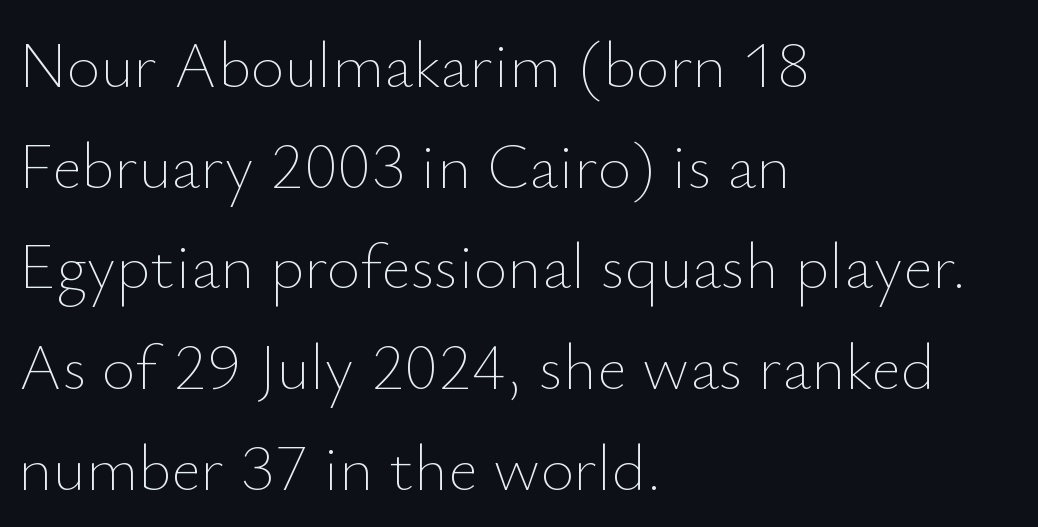
Q: Is the text bold? A: No.
Q: Is the text italic (slanted)? A: No, it is upright.
Q: Is the text underlined? A: No.
Q: How is the paragraph aligned? A: Left-aligned.
Q: Is the spacing between letters normal or unusually wide? A: Normal.
Q: Is the spacing between lines tight, normal or loose? A: Normal.
Q: Width (condensed, normal, or wide)? A: Normal.
Q: Stroke contrast? A: Low.
Q: x-height? A: Small.
Q: Monospaced? A: No.
